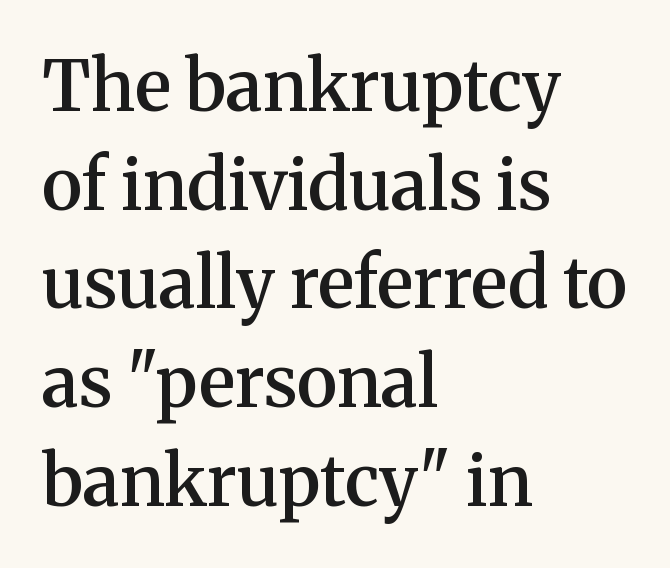
The image shows 70 px semibold serif type, upright; set left-aligned, normal line spacing (1.41x), normal letter spacing, not underlined; medium stroke contrast and a medium x-height.
